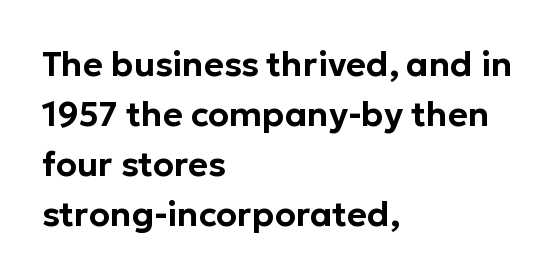
Lines of text with bare space underneath. One glance says typical: line gaps are just what's usual. Note the varied advance widths — an 'i' is clearly narrower than an 'm'. Style check: upright. The setting favours the left margin, as ordinary paragraphs usually do. Does extra space separate the letters? No, they use regular spacing.
